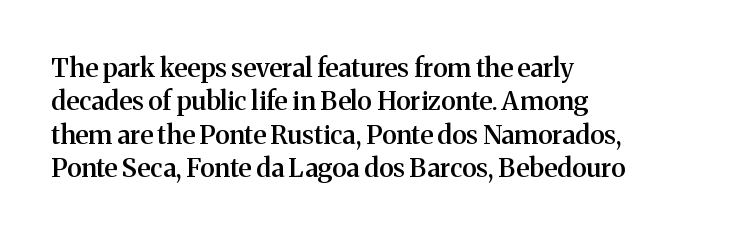
The image shows 26 px text type, upright; set left-aligned, normal line spacing (1.28x), normal letter spacing, not underlined.
